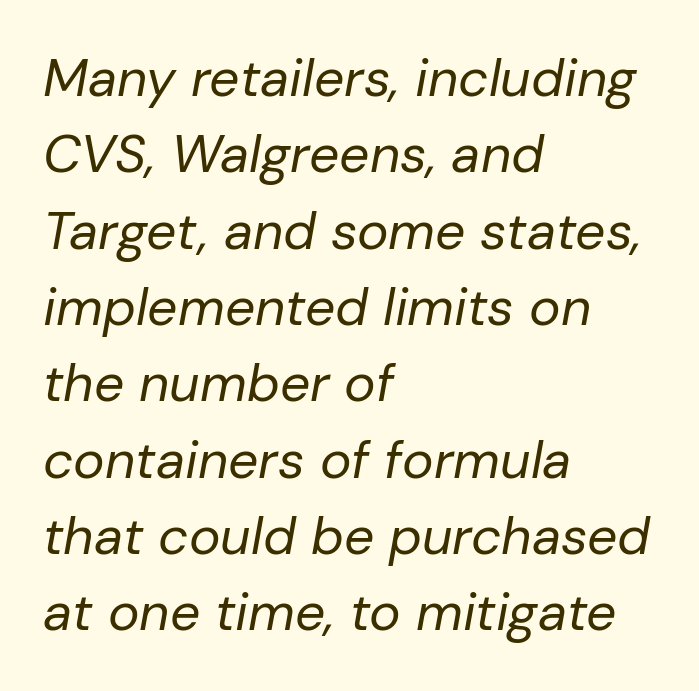
{"italic": "yes", "lean": "right", "slant_degrees": 10, "bold": "no", "weight": "regular", "width": "normal", "stroke_contrast": "low", "x_height": "medium", "monospaced": "no", "underline": "no", "align": "left", "line_spacing": "normal", "line_spacing_ratio": 1.44, "letter_spacing": "normal", "letter_spacing_em": 0.0, "glyph_px": 53}
